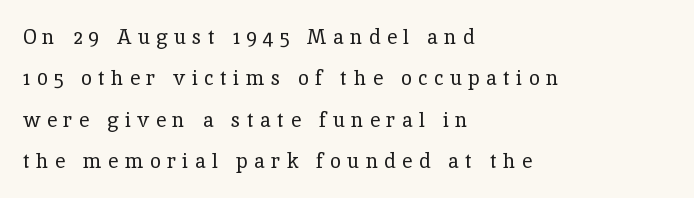
{"italic": "no", "bold": "no", "underline": "no", "align": "left", "line_spacing": "loose", "line_spacing_ratio": 2.07, "letter_spacing": "wide", "letter_spacing_em": 0.32, "glyph_px": 20}
